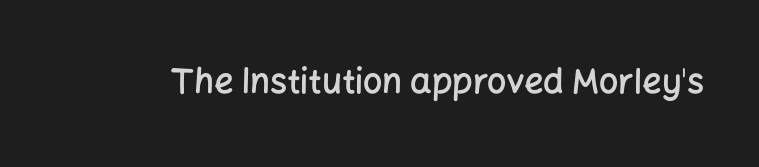
{"serif": "no", "italic": "no", "bold": "semi", "weight": "semibold", "width": "normal", "stroke_contrast": "low", "x_height": "medium", "monospaced": "no", "underline": "no", "letter_spacing": "normal", "letter_spacing_em": 0.0, "glyph_px": 34}
